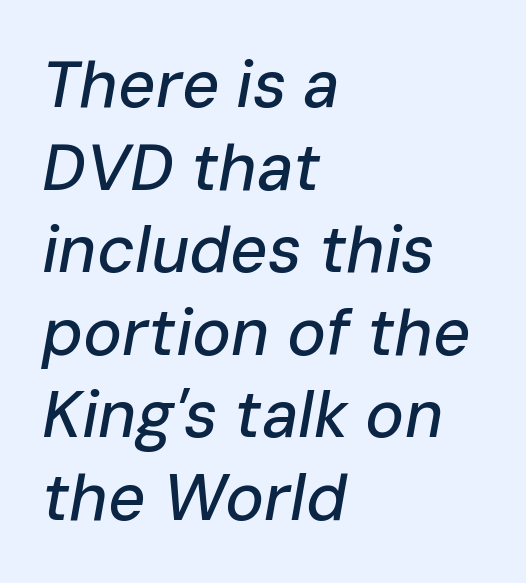
The image shows 65 px text type, italic (leaning right); set left-aligned, normal line spacing (1.27x), normal letter spacing, not underlined; low stroke contrast and a medium x-height.
